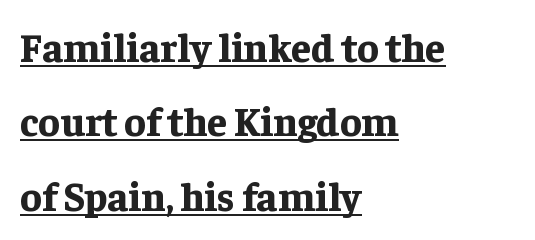
Q: Is the text bold? A: Yes.
Q: Is the text italic (slanted)? A: No, it is upright.
Q: Is the typeface a serif or a sans-serif typeface? A: Serif.
Q: Is the text underlined? A: Yes.
Q: How is the paragraph aligned? A: Left-aligned.
Q: Is the spacing between letters normal or unusually wide? A: Normal.
Q: Width (condensed, normal, or wide)? A: Normal.
Q: Stroke contrast? A: Low.
Q: x-height? A: Medium.
Q: Monospaced? A: No.
